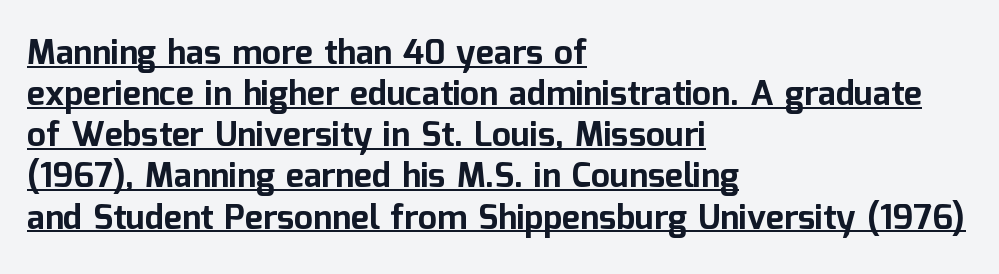
Q: Is the text bold? A: Yes.
Q: Is the text italic (slanted)? A: No, it is upright.
Q: Is the typeface a serif or a sans-serif typeface? A: Sans-serif.
Q: Is the text underlined? A: Yes.
Q: How is the paragraph aligned? A: Left-aligned.
Q: Is the spacing between letters normal or unusually wide? A: Normal.
Q: Width (condensed, normal, or wide)? A: Normal.
Q: Stroke contrast? A: Low.
Q: x-height? A: Medium.
Q: Monospaced? A: No.
